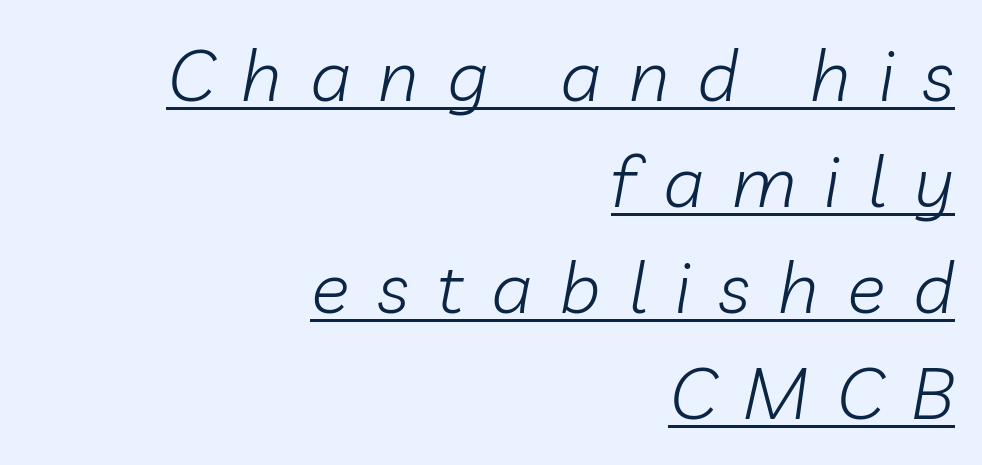
The image shows 72 px light type, italic (leaning right); set right-aligned, normal line spacing (1.47x), unusually wide letter spacing (+0.39 em), underlined; low stroke contrast and a medium x-height.
